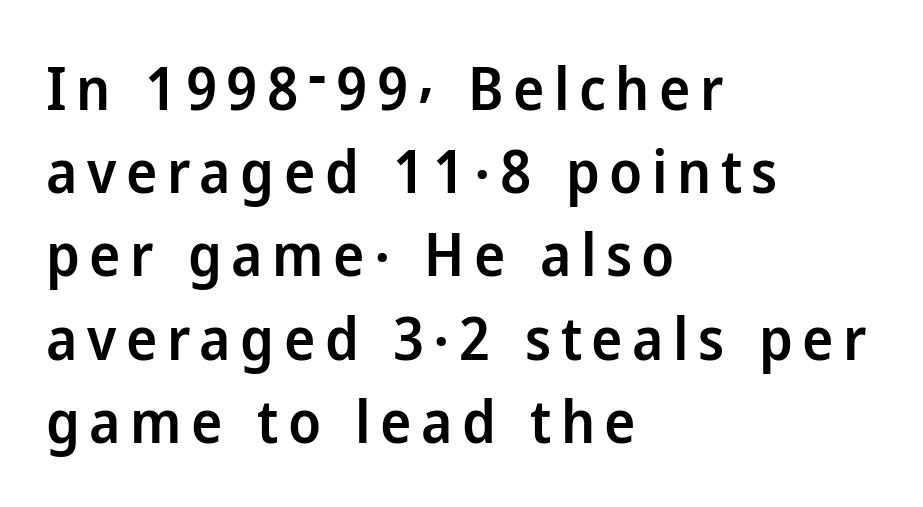
The image shows 59 px semibold sans-serif type, upright; set left-aligned, normal line spacing (1.41x), not underlined; low stroke contrast and a medium x-height.
